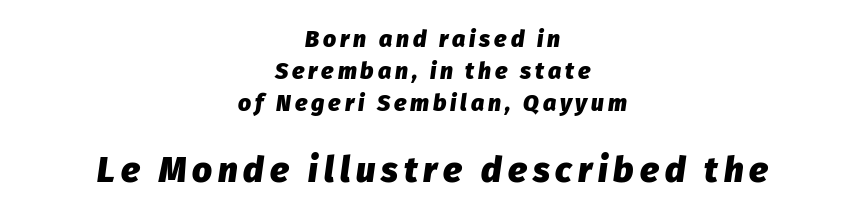
The image shows 35 px heavy type, italic (leaning right); set centered, normal line spacing (1.39x), not underlined; the second (bottom) block is 1.52x larger; low stroke contrast and a medium x-height.
